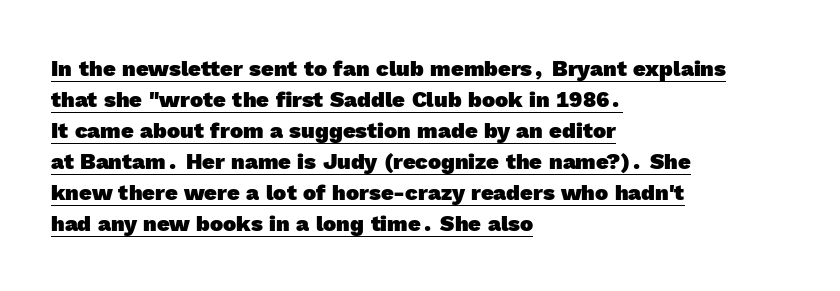
A full-strength bold gives these letters their thick strokes. Is the block centered? No — it sits flush against the left margin. Each word holds together tightly as a unit, with standard inter-letter gaps. Each new line begins a customary step beneath the previous one. The rendering uses the underline text-decoration.
